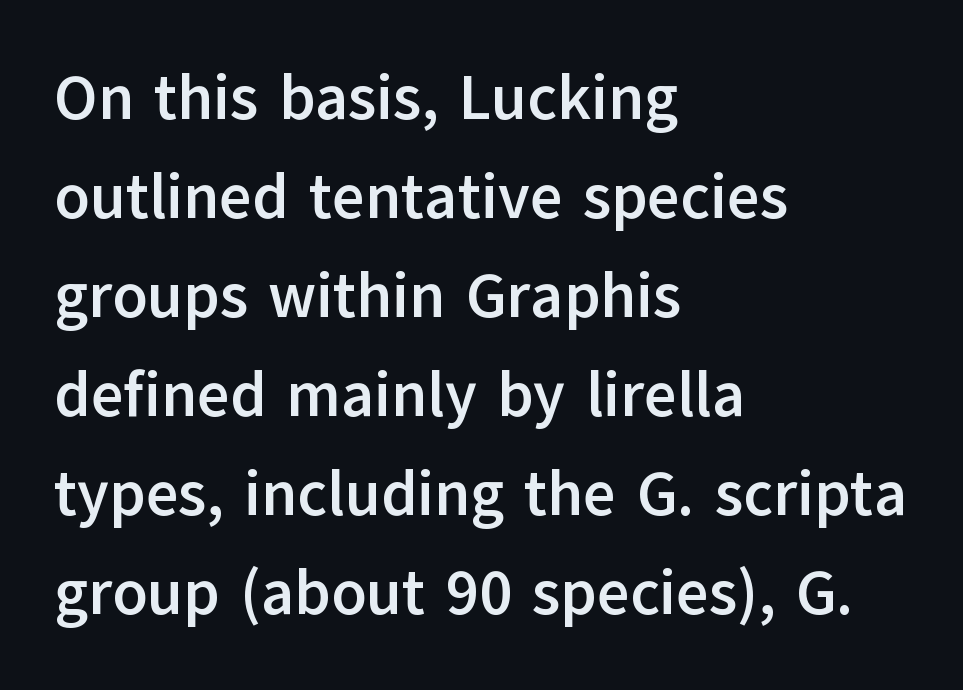
{"serif": "no", "italic": "no", "bold": "yes", "weight": "semibold", "width": "normal", "stroke_contrast": "low", "x_height": "medium", "monospaced": "no", "underline": "no", "align": "left", "line_spacing": "normal", "line_spacing_ratio": 1.57, "letter_spacing": "normal", "letter_spacing_em": 0.0, "glyph_px": 63}
